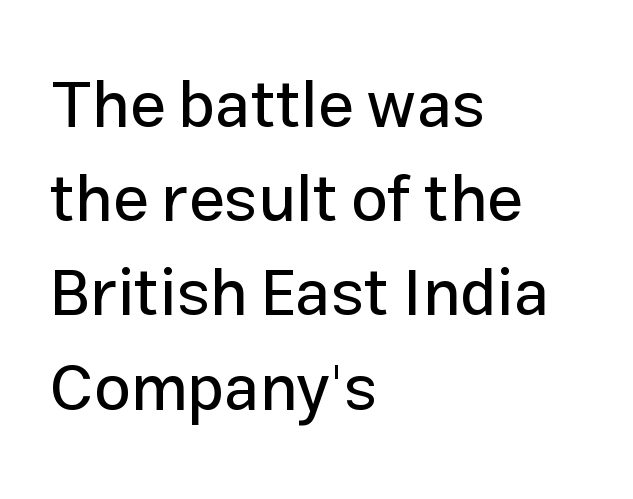
No word sits above an underline. The typeface chosen for these lines omits serifs. Italic? Not at all — the glyphs are vertical. These lines are rendered in a variable-pitch font. The lines are quadded left.
